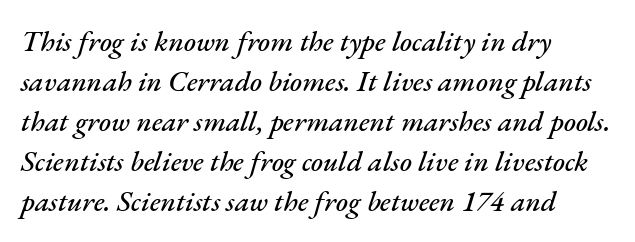
{"italic": "yes", "lean": "right", "slant_degrees": 17, "width": "normal", "stroke_contrast": "medium", "x_height": "small", "monospaced": "no", "underline": "no", "align": "left", "line_spacing": "normal", "line_spacing_ratio": 1.38, "letter_spacing": "normal", "letter_spacing_em": 0.0, "glyph_px": 29}
